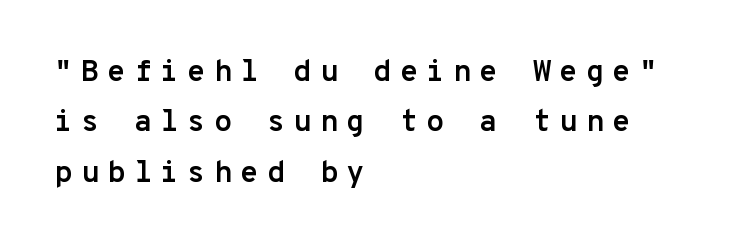
Q: Is the text bold? A: Yes.
Q: Is the text italic (slanted)? A: No, it is upright.
Q: Is the typeface a serif or a sans-serif typeface? A: Sans-serif.
Q: Is the text underlined? A: No.
Q: How is the paragraph aligned? A: Left-aligned.
Q: Is the spacing between letters normal or unusually wide? A: Unusually wide.
Q: Is the spacing between lines tight, normal or loose? A: Normal.
Q: Width (condensed, normal, or wide)? A: Normal.
Q: Stroke contrast? A: Low.
Q: x-height? A: Medium.
Q: Monospaced? A: Yes.
